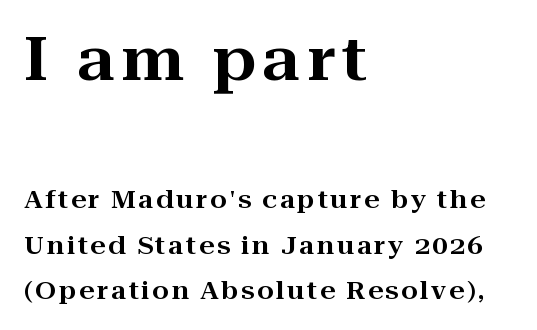
Q: Is the text italic (slanted)? A: No, it is upright.
Q: Is the typeface a serif or a sans-serif typeface? A: Serif.
Q: Is the text underlined? A: No.
Q: How is the paragraph aligned? A: Left-aligned.
Q: Which block of text is set in a larger size, the first (top) or the second (bottom)? A: The first (top) one.
Q: Width (condensed, normal, or wide)? A: Wide.
Q: Stroke contrast? A: High.
Q: x-height? A: Medium.
Q: Monospaced? A: No.
